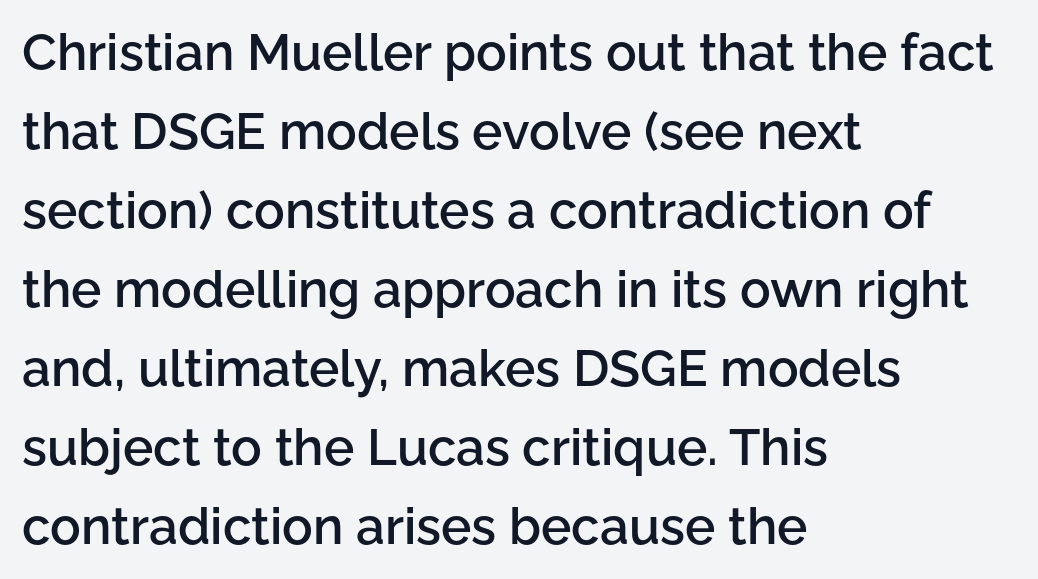
The specimen omits any rule beneath the text block's lines. Stroke thickness is moderately raised; the sample reads as semibold. You could not count columns in this text — the font is proportionally spaced. Which margin do the lines hug? The left one — the right edge is uneven.
